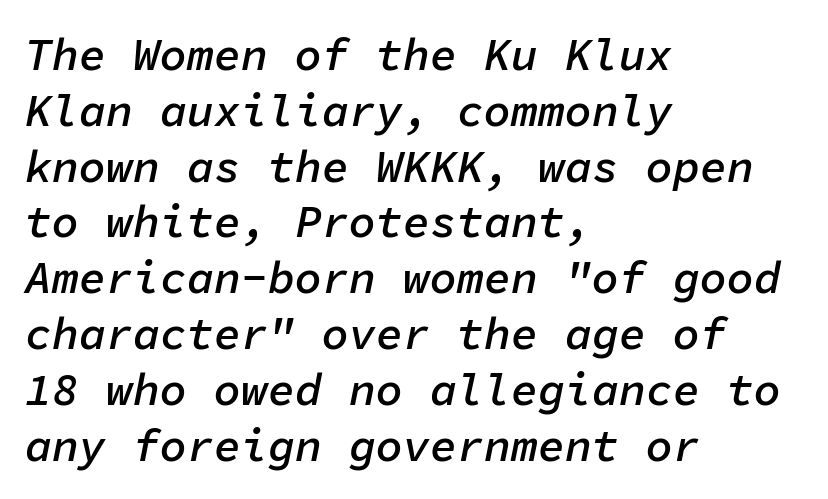
The typography opts for an oblique posture over an upright one. Glyph-to-glyph distance matches everyday printed text. The glyphs are unaccompanied by any horizontal stroke below them. Think of a typewriter: that constant character pitch is what you see here. Semibold letterforms, between regular and bold.
